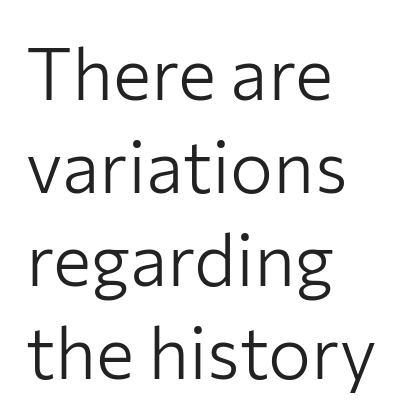
Q: Is the text bold? A: No.
Q: Is the text italic (slanted)? A: No, it is upright.
Q: Is the typeface a serif or a sans-serif typeface? A: Sans-serif.
Q: Is the text underlined? A: No.
Q: How is the paragraph aligned? A: Left-aligned.
Q: Is the spacing between letters normal or unusually wide? A: Normal.
Q: Is the spacing between lines tight, normal or loose? A: Normal.
Q: Width (condensed, normal, or wide)? A: Normal.
Q: Stroke contrast? A: Low.
Q: x-height? A: Medium.
Q: Monospaced? A: No.
